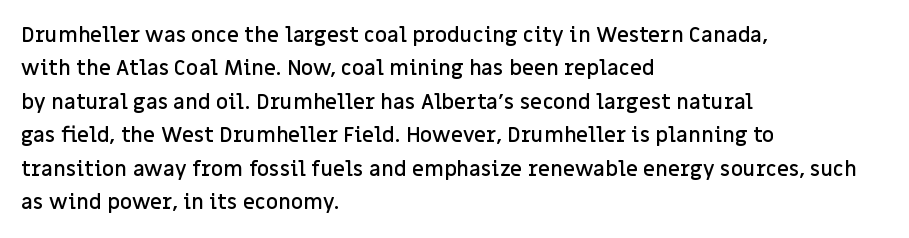
Typographic density is moderately raised because the face is semibold. Letter spacing: default. Vertically, the passage feels balanced, rows spaced as you'd expect. In terms of posture, this sample is upright. These lines stack with their left ends in a neat column.
